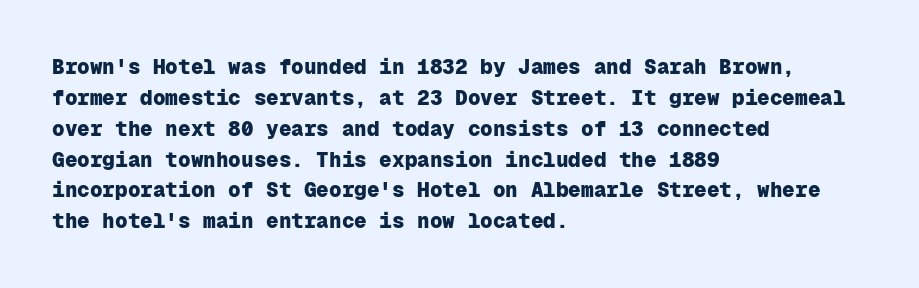
The image shows 21 px bold type, upright; set left-aligned, normal line spacing (1.47x), normal letter spacing, not underlined.
